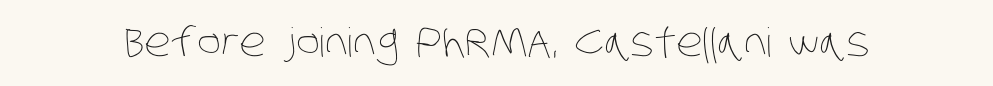
{"bold": "no", "weight": "thin", "width": "condensed", "stroke_contrast": "low", "x_height": "large", "monospaced": "no", "underline": "no", "letter_spacing": "normal", "letter_spacing_em": 0.0, "glyph_px": 40}
